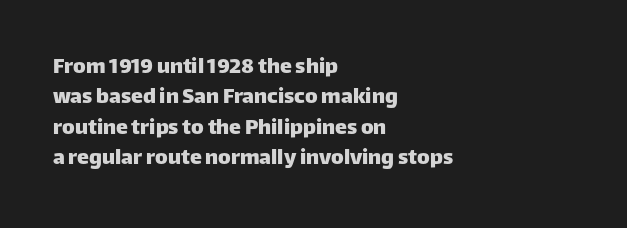
The image shows 24 px text type, upright; set left-aligned, normal line spacing (1.27x), normal letter spacing, not underlined.
